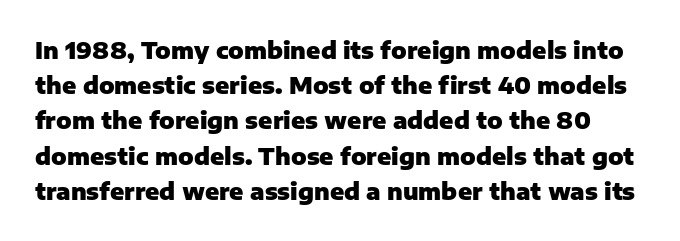
The image shows 23 px bold type, upright; set normal line spacing (1.53x), normal letter spacing, not underlined.
